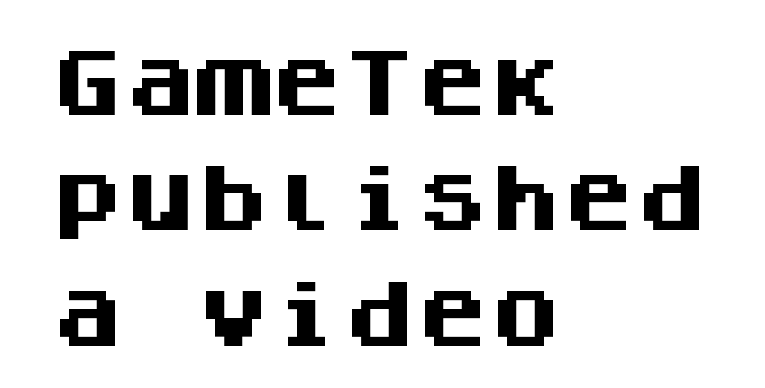
{"serif": "no", "italic": "no", "bold": "yes", "weight": "heavy", "width": "normal", "stroke_contrast": "medium", "x_height": "large", "monospaced": "yes", "underline": "no", "align": "left", "line_spacing": "normal", "line_spacing_ratio": 1.58, "letter_spacing": "normal", "letter_spacing_em": 0.0, "glyph_px": 73}
